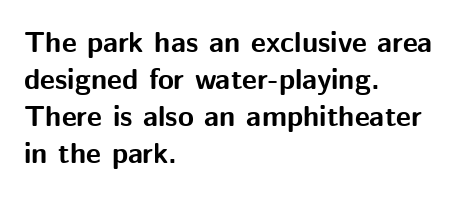
Q: Is the text bold? A: Yes.
Q: Is the text italic (slanted)? A: No, it is upright.
Q: Is the typeface a serif or a sans-serif typeface? A: Sans-serif.
Q: Is the text underlined? A: No.
Q: How is the paragraph aligned? A: Left-aligned.
Q: Is the spacing between letters normal or unusually wide? A: Normal.
Q: Is the spacing between lines tight, normal or loose? A: Normal.
Q: Width (condensed, normal, or wide)? A: Normal.
Q: Stroke contrast? A: Medium.
Q: x-height? A: Medium.
Q: Monospaced? A: No.
